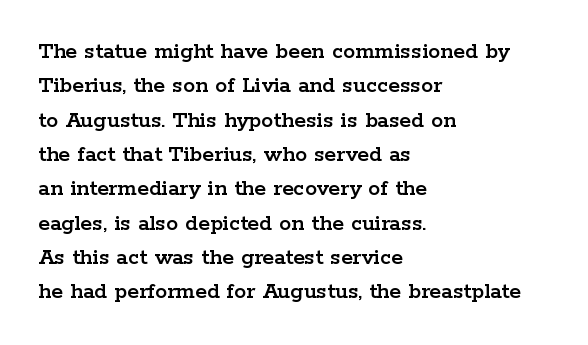
Q: Is the text italic (slanted)? A: No, it is upright.
Q: Is the text underlined? A: No.
Q: How is the paragraph aligned? A: Left-aligned.
Q: Is the spacing between letters normal or unusually wide? A: Normal.
Q: Is the spacing between lines tight, normal or loose? A: Normal.
